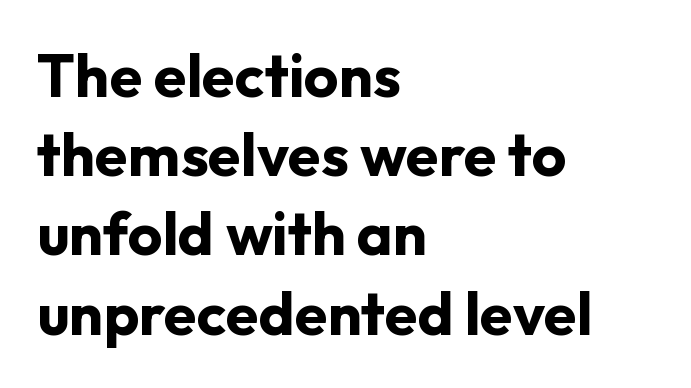
{"serif": "no", "italic": "no", "bold": "yes", "weight": "bold", "width": "normal", "stroke_contrast": "low", "x_height": "medium", "monospaced": "no", "underline": "no", "align": "left", "line_spacing": "normal", "line_spacing_ratio": 1.32, "letter_spacing": "normal", "letter_spacing_em": 0.0, "glyph_px": 60}
